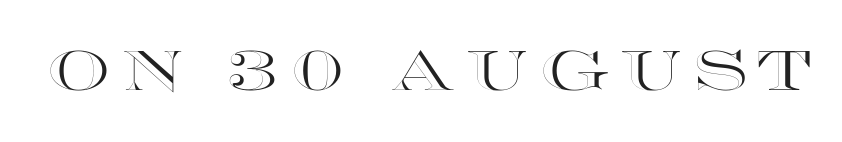
The image shows 56 px wide type, upright; set unusually wide letter spacing (+0.2 em), not underlined; a large x-height.
